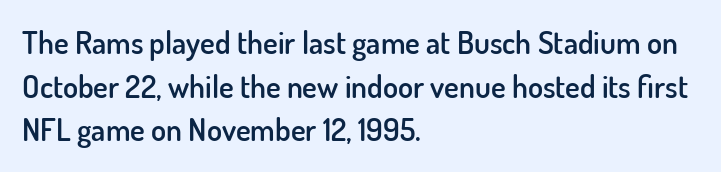
Is the type bold? Partly — it's a semibold, heavier than regular but not fully bold. These lines are rendered in a variable-pitch font. The passage shown has conventional tracking throughout. A roman cut, with each character standing at attention.
